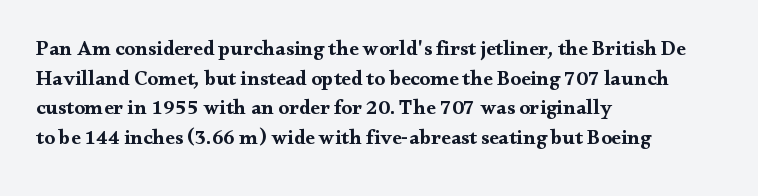
Q: Is the text bold? A: Yes.
Q: Is the text italic (slanted)? A: No, it is upright.
Q: Is the text underlined? A: No.
Q: How is the paragraph aligned? A: Left-aligned.
Q: Is the spacing between letters normal or unusually wide? A: Normal.
Q: Is the spacing between lines tight, normal or loose? A: Normal.
